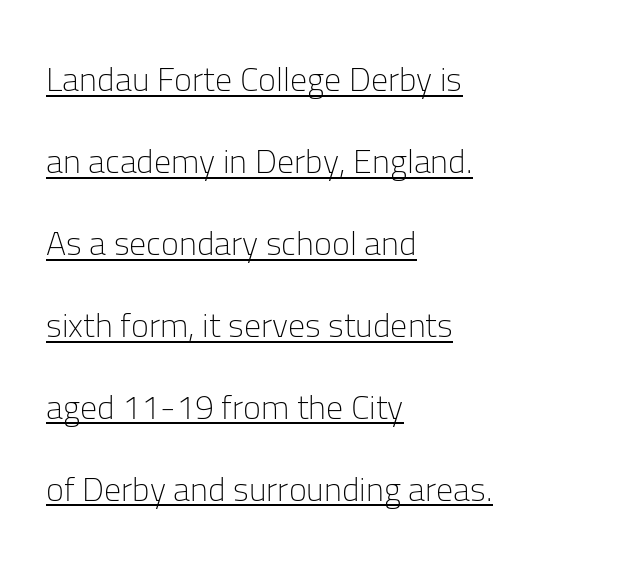
Compared with undecorated copy, this sample adds a rule below the words. What kind of face is this? One without serifs — a sans. Every stem runs plumb, perpendicular to the baseline. The face used here is proportionally spaced, like ordinary book or web type. If you measured baseline to baseline, you'd find a long distance.
